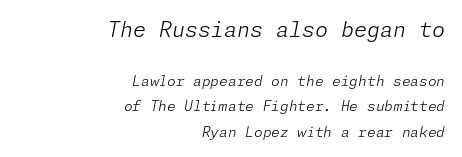
Q: Is the text bold? A: No.
Q: Is the text italic (slanted)? A: Yes, it leans right by about 11 degrees.
Q: Is the text underlined? A: No.
Q: How is the paragraph aligned? A: Right-aligned.
Q: Is the spacing between letters normal or unusually wide? A: Normal.
Q: Which block of text is set in a larger size, the first (top) or the second (bottom)? A: The first (top) one.
